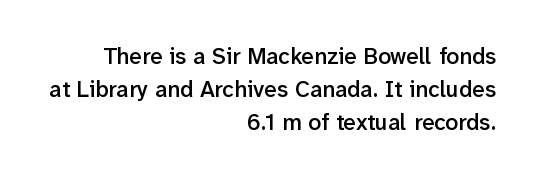
{"italic": "no", "bold": "semi", "underline": "no", "align": "right", "line_spacing": "normal", "line_spacing_ratio": 1.43, "letter_spacing": "normal", "letter_spacing_em": 0.0, "glyph_px": 23}
